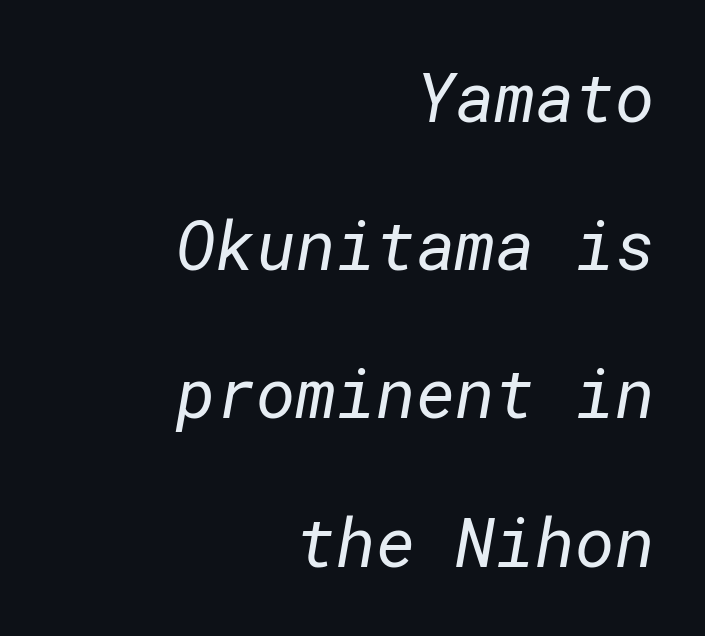
{"serif": "no", "bold": "no", "weight": "regular", "width": "normal", "stroke_contrast": "low", "x_height": "medium", "underline": "no", "align": "right", "line_spacing": "loose", "line_spacing_ratio": 2.18, "letter_spacing": "normal", "letter_spacing_em": 0.0, "glyph_px": 68}
